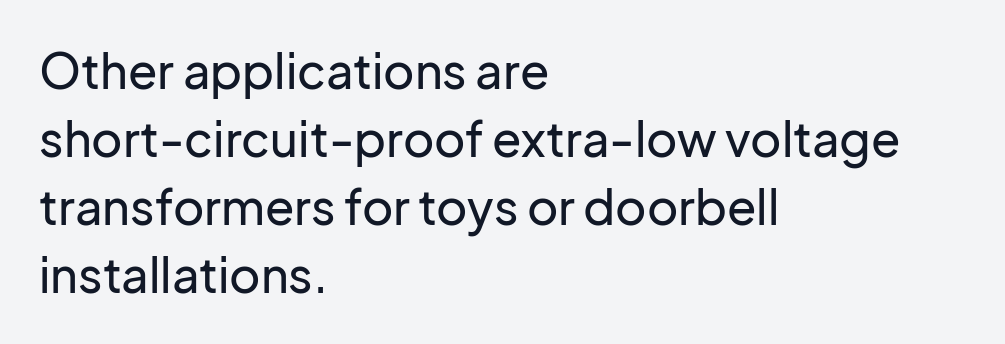
Q: Is the text italic (slanted)? A: No, it is upright.
Q: Is the typeface a serif or a sans-serif typeface? A: Sans-serif.
Q: Is the text underlined? A: No.
Q: How is the paragraph aligned? A: Left-aligned.
Q: Is the spacing between letters normal or unusually wide? A: Normal.
Q: Is the spacing between lines tight, normal or loose? A: Normal.
Q: Width (condensed, normal, or wide)? A: Normal.
Q: Stroke contrast? A: Low.
Q: x-height? A: Medium.
Q: Monospaced? A: No.
